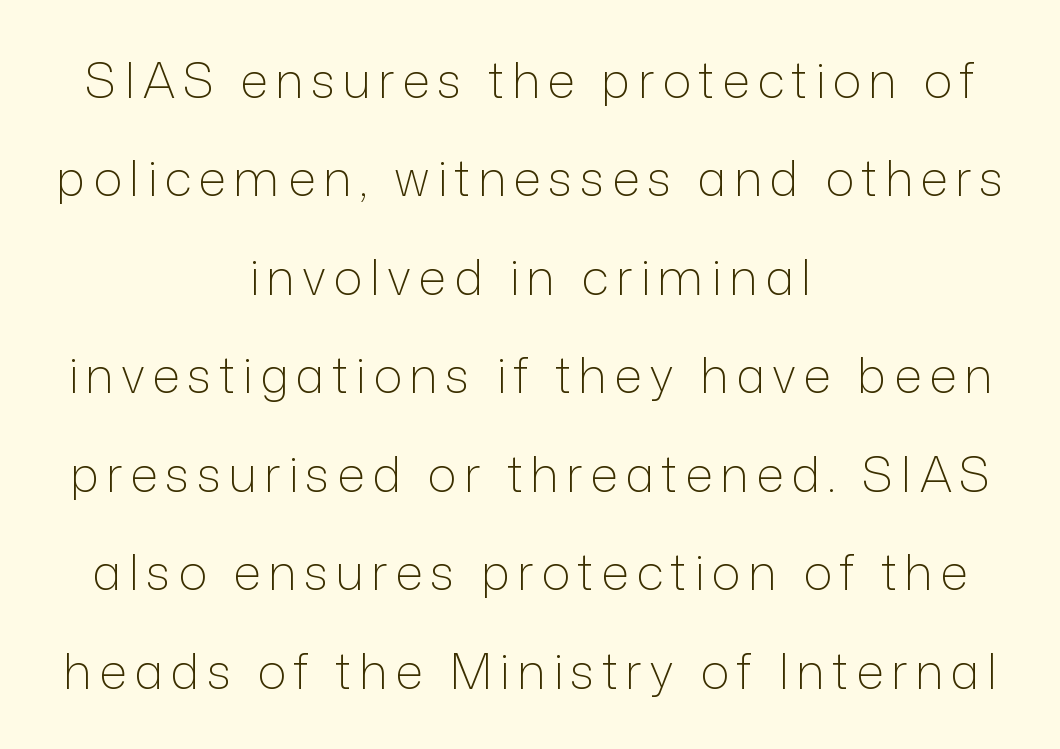
The image shows 49 px light sans-serif type, upright; set centered, loose line spacing (2.01x), not underlined; low stroke contrast and a medium x-height.
